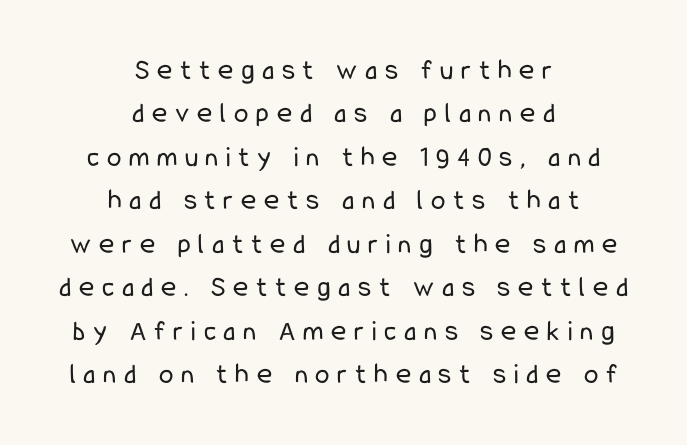
{"serif": "no", "italic": "no", "bold": "no", "weight": "regular", "width": "condensed", "stroke_contrast": "low", "x_height": "medium", "monospaced": "no", "underline": "no", "align": "center", "line_spacing": "normal", "line_spacing_ratio": 1.5, "letter_spacing": "wide", "letter_spacing_em": 0.27, "glyph_px": 29}
